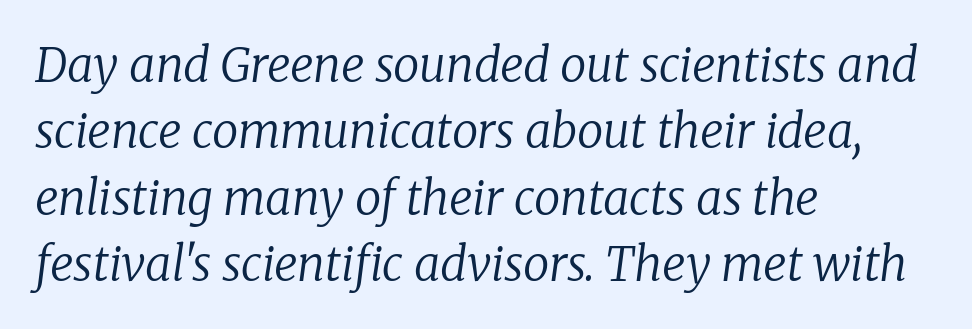
{"serif": "yes", "italic": "yes", "lean": "right", "slant_degrees": 8, "bold": "no", "weight": "regular", "width": "normal", "stroke_contrast": "low", "x_height": "medium", "monospaced": "no", "underline": "no", "align": "left", "line_spacing": "normal", "line_spacing_ratio": 1.41, "letter_spacing": "normal", "letter_spacing_em": 0.0, "glyph_px": 47}
